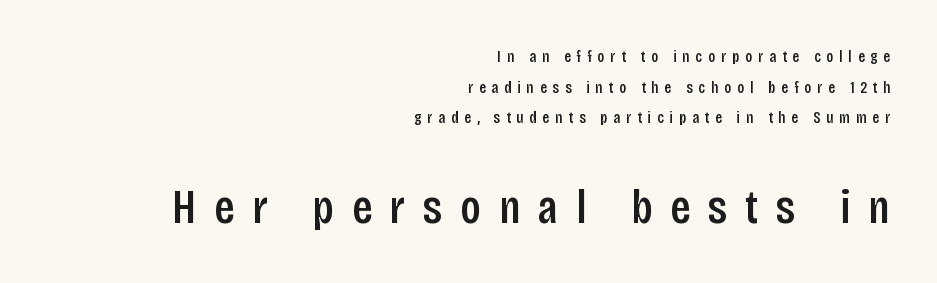
Q: Is the text bold? A: Semi-bold.
Q: Is the text italic (slanted)? A: No, it is upright.
Q: Is the typeface a serif or a sans-serif typeface? A: Sans-serif.
Q: Is the text underlined? A: No.
Q: How is the paragraph aligned? A: Right-aligned.
Q: Is the spacing between letters normal or unusually wide? A: Unusually wide.
Q: Is the spacing between lines tight, normal or loose? A: Loose.
Q: Which block of text is set in a larger size, the first (top) or the second (bottom)? A: The second (bottom) one.
Q: Width (condensed, normal, or wide)? A: Condensed.
Q: Stroke contrast? A: Low.
Q: x-height? A: Large.
Q: Monospaced? A: No.
